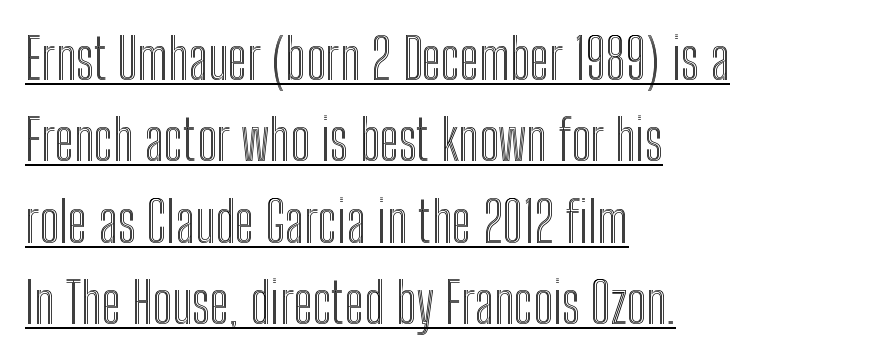
Does the copy run flush right? No — it runs flush left. Quick note: interline space is typical. Quick note: underline on. You could not count columns in this text — the font is proportionally spaced. Characters remain perfectly vertical along every line. Default kerning and tracking; the words read as compact shapes.
